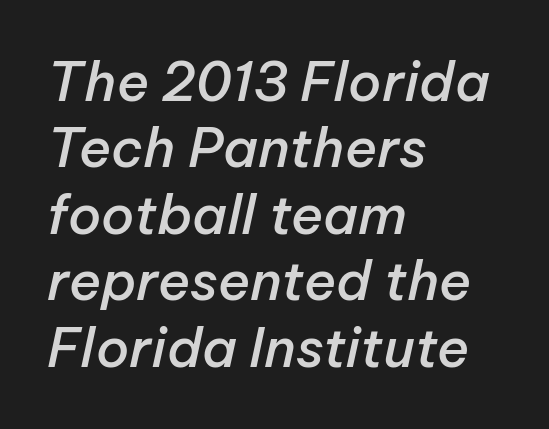
The strip under each line holds only bare page. Quick note: italic. Does the copy run flush right? No — it runs flush left. The type is set solid horizontally, with unmodified tracking. A fair bit of extra ink — the face is semibold, not bold. Do the characters align in a grid? No, the font is proportional.
